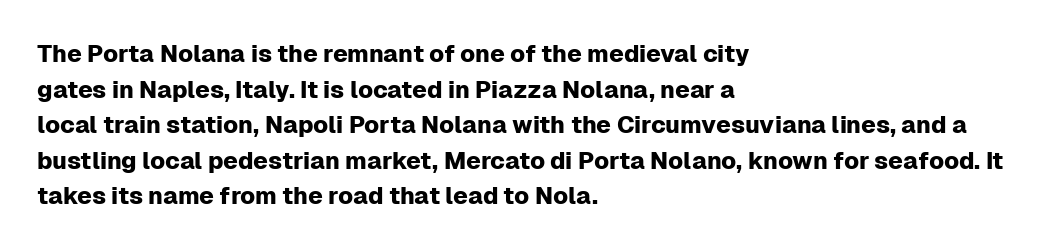
Q: Is the text italic (slanted)? A: No, it is upright.
Q: Is the text underlined? A: No.
Q: How is the paragraph aligned? A: Left-aligned.
Q: Is the spacing between letters normal or unusually wide? A: Normal.
Q: Is the spacing between lines tight, normal or loose? A: Normal.
